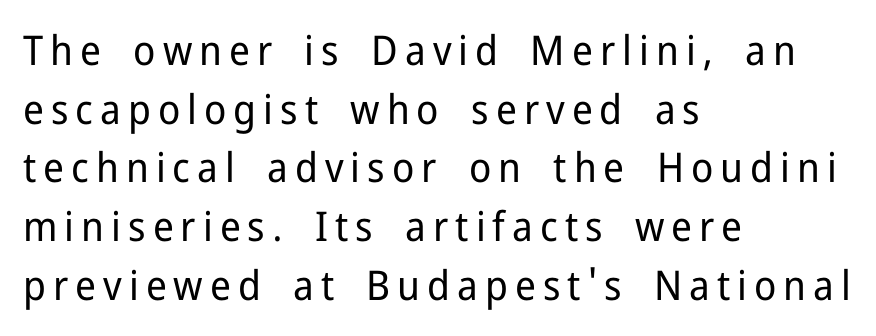
The image shows 41 px regular-weight sans-serif type, upright; set left-aligned, normal line spacing (1.43x), not underlined; low stroke contrast and a medium x-height.
